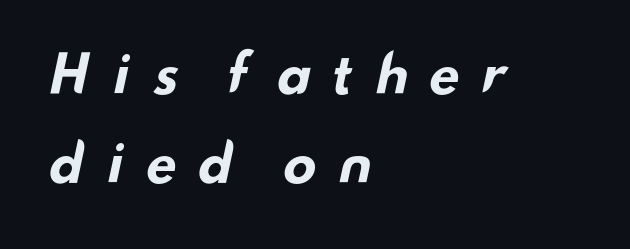
The image shows 51 px bold, wide sans-serif type; set left-aligned, line spacing 1.74x, unusually wide letter spacing (+0.37 em), not underlined; low stroke contrast and a small x-height.
